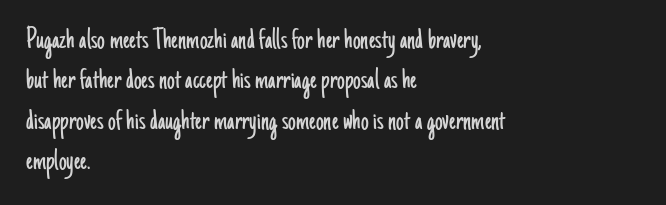
Q: Is the text bold? A: No.
Q: Is the text italic (slanted)? A: No, it is upright.
Q: Is the typeface a serif or a sans-serif typeface? A: Sans-serif.
Q: Is the text underlined? A: No.
Q: How is the paragraph aligned? A: Left-aligned.
Q: Is the spacing between letters normal or unusually wide? A: Normal.
Q: Is the spacing between lines tight, normal or loose? A: Normal.
Q: Width (condensed, normal, or wide)? A: Condensed.
Q: Stroke contrast? A: Low.
Q: x-height? A: Small.
Q: Monospaced? A: No.
